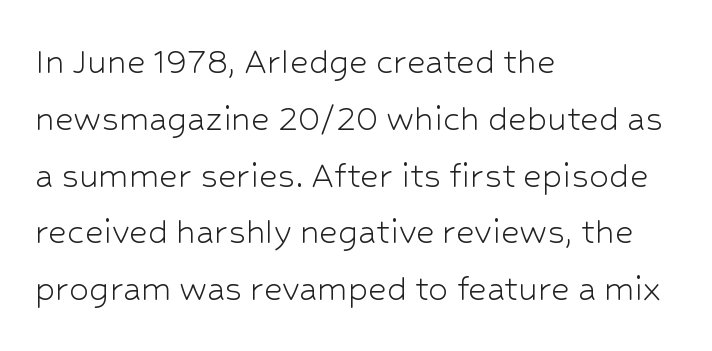
Q: Is the text bold? A: No.
Q: Is the text italic (slanted)? A: No, it is upright.
Q: Is the typeface a serif or a sans-serif typeface? A: Sans-serif.
Q: Is the text underlined? A: No.
Q: How is the paragraph aligned? A: Left-aligned.
Q: Is the spacing between letters normal or unusually wide? A: Normal.
Q: Is the spacing between lines tight, normal or loose? A: Normal.
Q: Width (condensed, normal, or wide)? A: Normal.
Q: Stroke contrast? A: Low.
Q: x-height? A: Medium.
Q: Monospaced? A: No.
